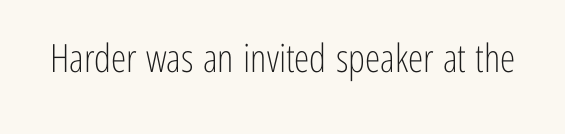
{"serif": "no", "italic": "no", "bold": "no", "weight": "light", "width": "condensed", "stroke_contrast": "low", "x_height": "medium", "monospaced": "no", "underline": "no", "letter_spacing": "normal", "letter_spacing_em": 0.0, "glyph_px": 39}
